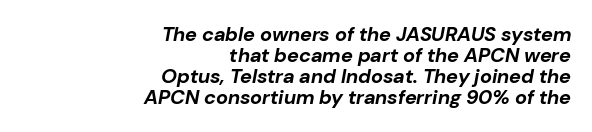
Q: Is the text bold? A: Yes.
Q: Is the text italic (slanted)? A: Yes, it leans right by about 10 degrees.
Q: Is the text underlined? A: No.
Q: How is the paragraph aligned? A: Right-aligned.
Q: Is the spacing between letters normal or unusually wide? A: Normal.
Q: Is the spacing between lines tight, normal or loose? A: Tight.
